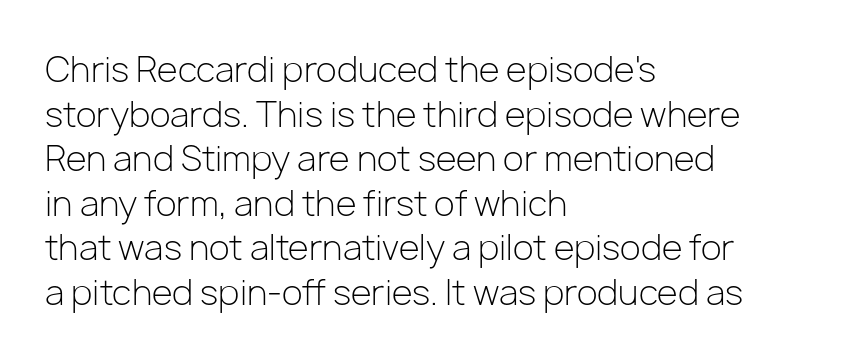
Q: Is the text bold? A: No.
Q: Is the text italic (slanted)? A: No, it is upright.
Q: Is the typeface a serif or a sans-serif typeface? A: Sans-serif.
Q: Is the text underlined? A: No.
Q: How is the paragraph aligned? A: Left-aligned.
Q: Is the spacing between letters normal or unusually wide? A: Normal.
Q: Is the spacing between lines tight, normal or loose? A: Normal.
Q: Width (condensed, normal, or wide)? A: Normal.
Q: Stroke contrast? A: Low.
Q: x-height? A: Medium.
Q: Monospaced? A: No.
